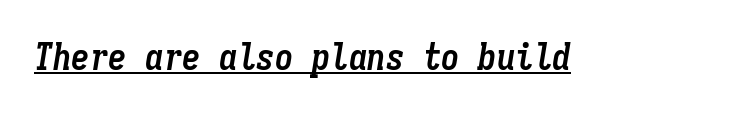
Words appear dense and cohesive because spacing is normal. In terms of weight, the rendering is a true, heavy bold. Does the lettering tilt? It does — this is italic. The string is rendered with underlining switched on.
